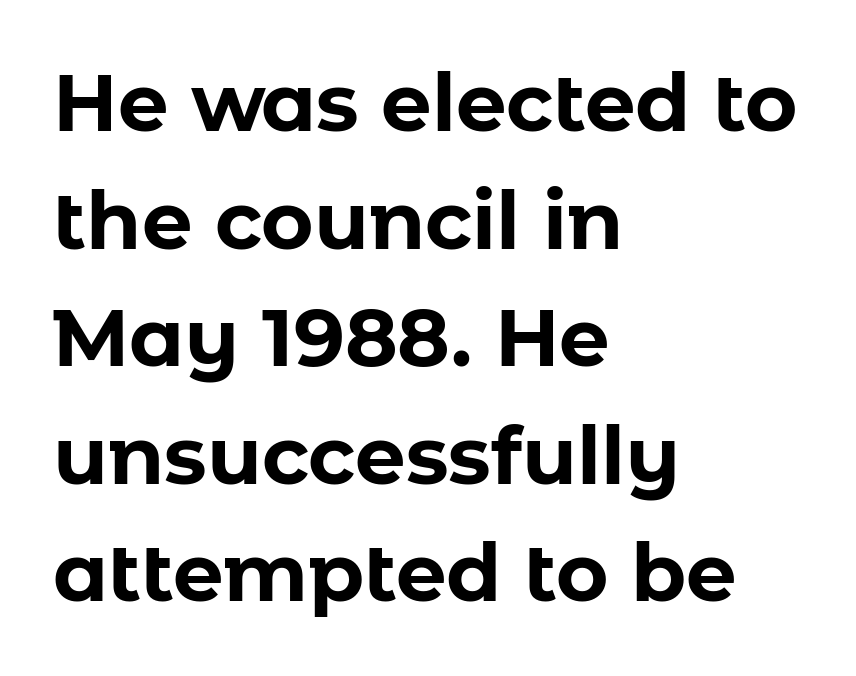
{"serif": "no", "italic": "no", "bold": "yes", "weight": "bold", "width": "normal", "stroke_contrast": "low", "x_height": "medium", "monospaced": "no", "underline": "no", "align": "left", "line_spacing": "normal", "line_spacing_ratio": 1.47, "letter_spacing": "normal", "letter_spacing_em": 0.0, "glyph_px": 80}
